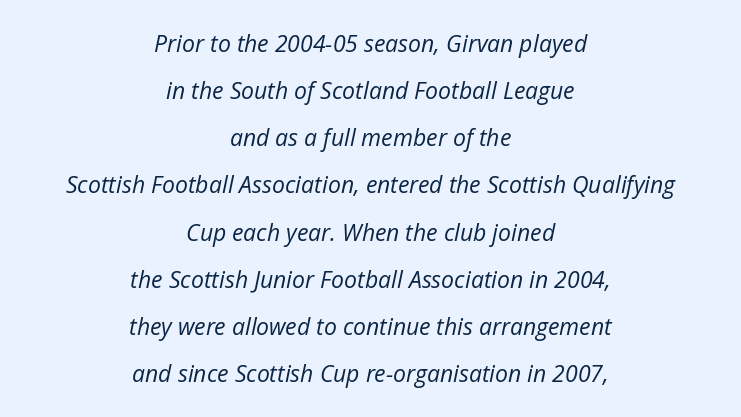
The image shows 23 px text type, italic (leaning right); set centered, loose line spacing (2.05x), normal letter spacing, not underlined.
